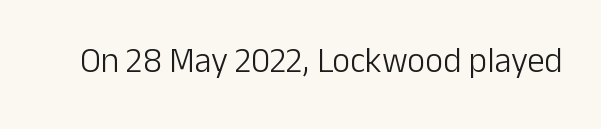
A typesetter would label this face a sans. A roman cut, with each character standing at attention. Type without underlining. Proportional: the letters do not fall into vertical columns. The characters are drawn with everyday or finer stroke widths.
